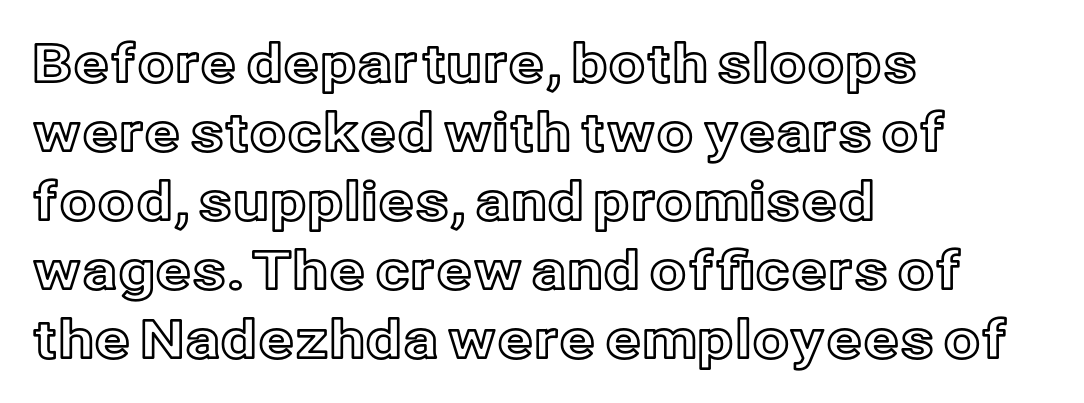
{"italic": "no", "width": "normal", "x_height": "medium", "monospaced": "no", "underline": "no", "align": "left", "line_spacing": "normal", "line_spacing_ratio": 1.3, "letter_spacing": "normal", "letter_spacing_em": 0.0, "glyph_px": 53}
